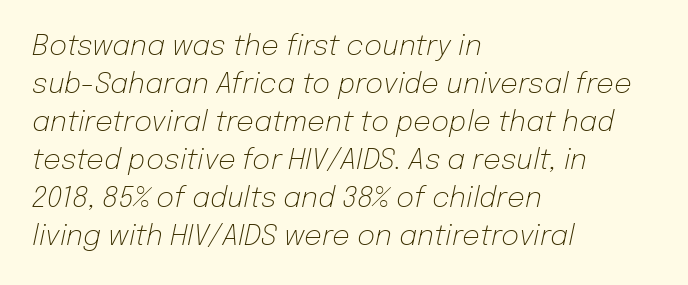
The image shows 28 px light type, italic (leaning right); set left-aligned, normal line spacing (1.36x), normal letter spacing, not underlined; low stroke contrast and a medium x-height.
